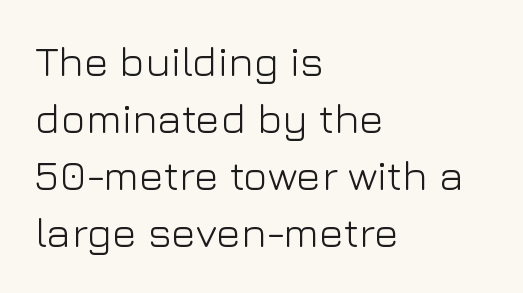
{"serif": "no", "italic": "no", "bold": "no", "weight": "light", "width": "normal", "stroke_contrast": "low", "x_height": "medium", "monospaced": "no", "underline": "no", "align": "left", "line_spacing": "normal", "line_spacing_ratio": 1.36, "letter_spacing": "normal", "letter_spacing_em": 0.0, "glyph_px": 42}
